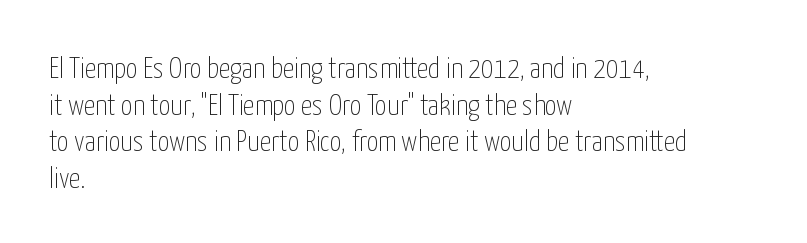
Every stem runs plumb, perpendicular to the baseline. Just letters on the line, the space beneath them empty. These lines are composed in type without serifs. Weight: regular or lighter. One-word summary of the alignment: left. Horizontal bands of white between lines are of average thickness.
